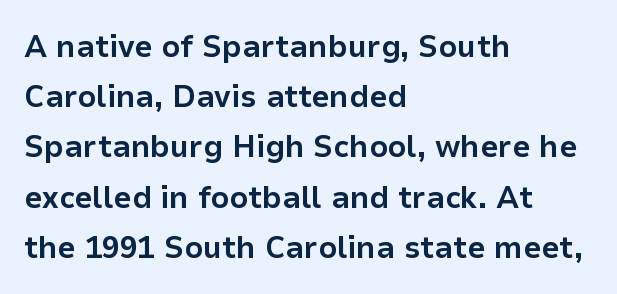
The line texture is even and compact thanks to regular tracking. Line starts are locked; line ends wander. The rendering uses natural spacing where letterforms have individual widths. Compared with typical paragraphs, the rows here are spaced about the same. This is the regular roman posture of the typeface.
